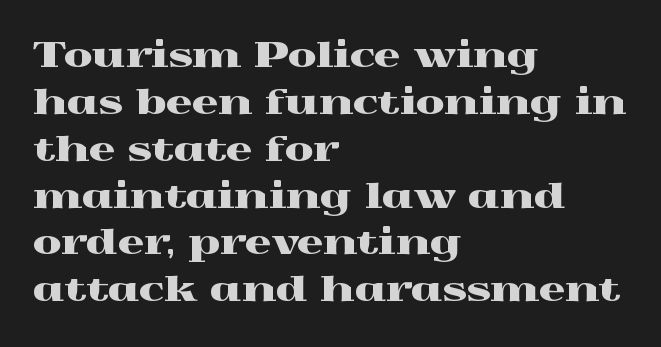
Q: Is the text italic (slanted)? A: No, it is upright.
Q: Is the typeface a serif or a sans-serif typeface? A: Serif.
Q: Is the text underlined? A: No.
Q: How is the paragraph aligned? A: Left-aligned.
Q: Is the spacing between letters normal or unusually wide? A: Normal.
Q: Is the spacing between lines tight, normal or loose? A: Normal.
Q: Width (condensed, normal, or wide)? A: Wide.
Q: x-height? A: Medium.
Q: Monospaced? A: No.
